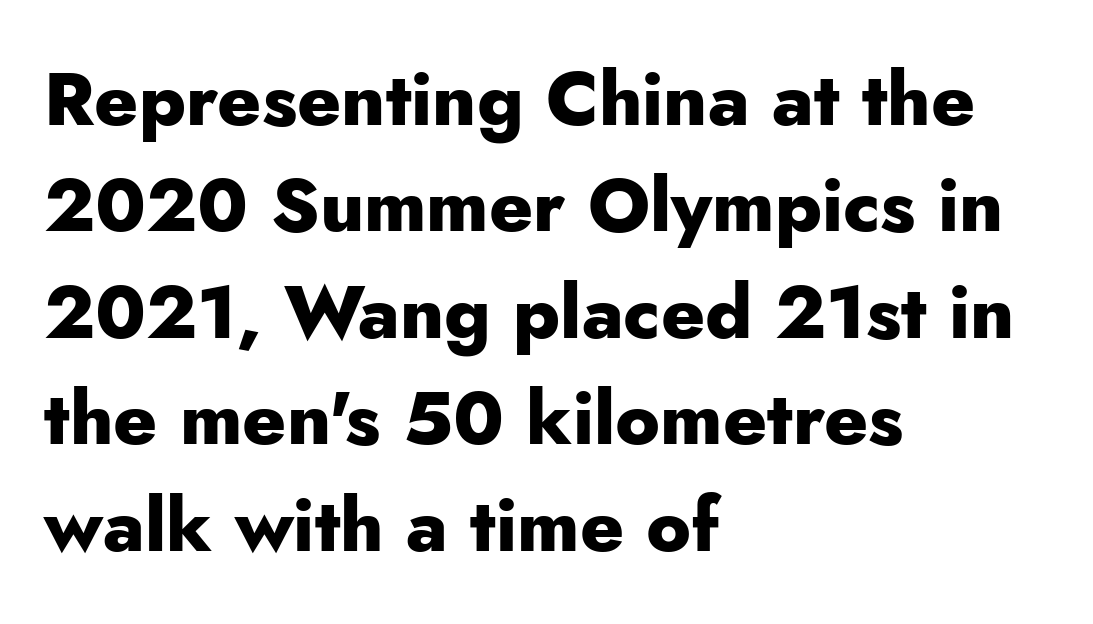
Q: Is the text bold? A: Yes.
Q: Is the text italic (slanted)? A: No, it is upright.
Q: Is the typeface a serif or a sans-serif typeface? A: Sans-serif.
Q: Is the text underlined? A: No.
Q: How is the paragraph aligned? A: Left-aligned.
Q: Is the spacing between letters normal or unusually wide? A: Normal.
Q: Is the spacing between lines tight, normal or loose? A: Normal.
Q: Width (condensed, normal, or wide)? A: Normal.
Q: Stroke contrast? A: Low.
Q: x-height? A: Small.
Q: Monospaced? A: No.
